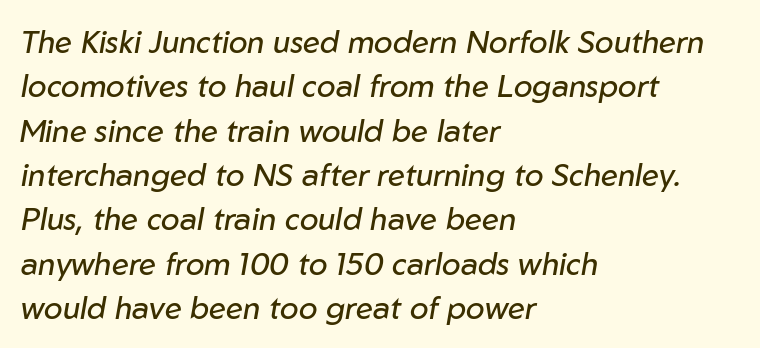
Quick note: interline space is typical. No extra tracking has been applied to these lines. In CSS terms this would be text-align: left. A typesetter would call this proportional, since set widths differ per character. Is this a heavy cut? Hardly; it is regular or lighter. Italic: yes, the glyphs are oblique.
